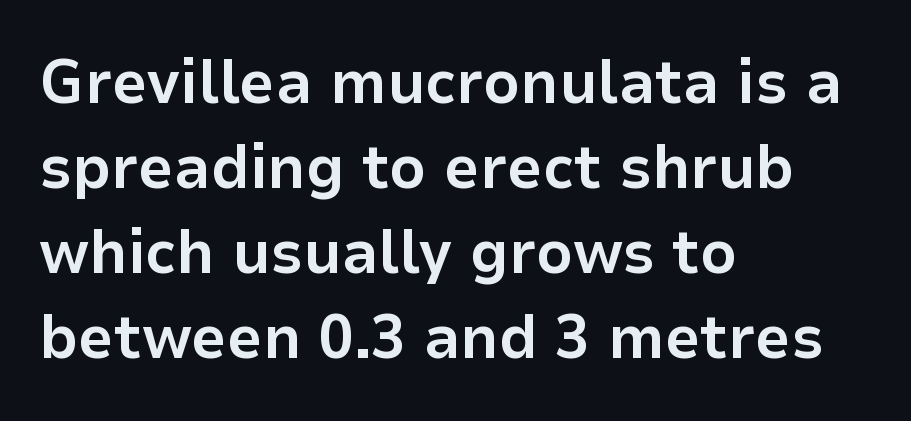
The image shows 63 px bold sans-serif type, upright; set left-aligned, normal line spacing (1.35x), normal letter spacing, not underlined; low stroke contrast and a medium x-height.
